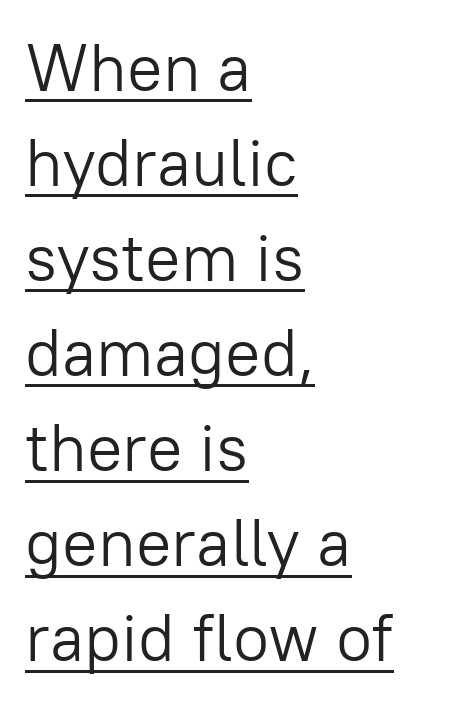
Q: Is the text bold? A: No.
Q: Is the text italic (slanted)? A: No, it is upright.
Q: Is the typeface a serif or a sans-serif typeface? A: Sans-serif.
Q: Is the text underlined? A: Yes.
Q: How is the paragraph aligned? A: Left-aligned.
Q: Is the spacing between letters normal or unusually wide? A: Normal.
Q: Is the spacing between lines tight, normal or loose? A: Normal.
Q: Width (condensed, normal, or wide)? A: Normal.
Q: Stroke contrast? A: Low.
Q: x-height? A: Medium.
Q: Monospaced? A: No.
